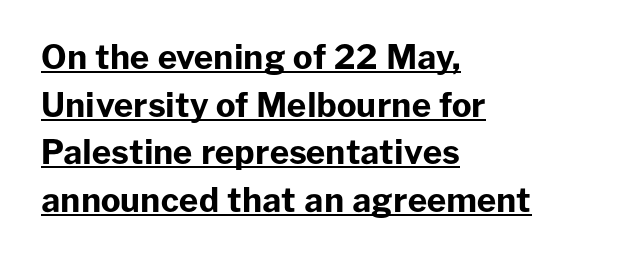
The image shows 33 px bold sans-serif type, upright; set left-aligned, normal line spacing (1.44x), normal letter spacing, underlined; low stroke contrast and a medium x-height.
